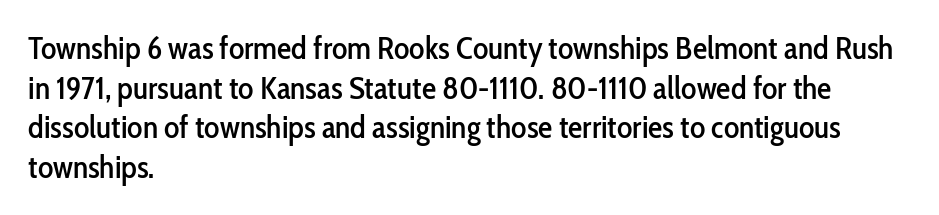
{"serif": "no", "italic": "no", "width": "condensed", "stroke_contrast": "low", "x_height": "medium", "monospaced": "no", "underline": "no", "align": "left", "line_spacing_ratio": 1.24, "letter_spacing": "normal", "letter_spacing_em": 0.0, "glyph_px": 32}
